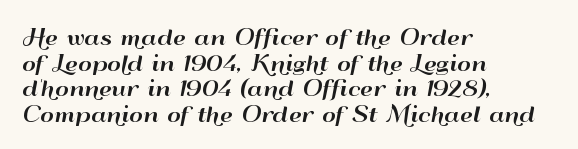
The image shows 21 px text type; set left-aligned, line spacing 1.22x, normal letter spacing, not underlined.
